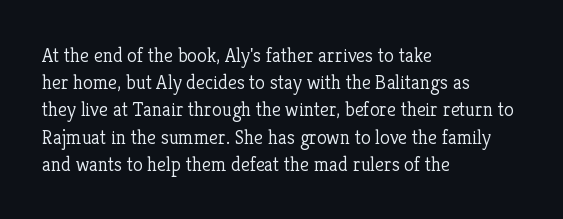
{"italic": "no", "bold": "no", "underline": "no", "align": "left", "line_spacing": "normal", "line_spacing_ratio": 1.36, "letter_spacing": "normal", "letter_spacing_em": 0.0, "glyph_px": 20}
